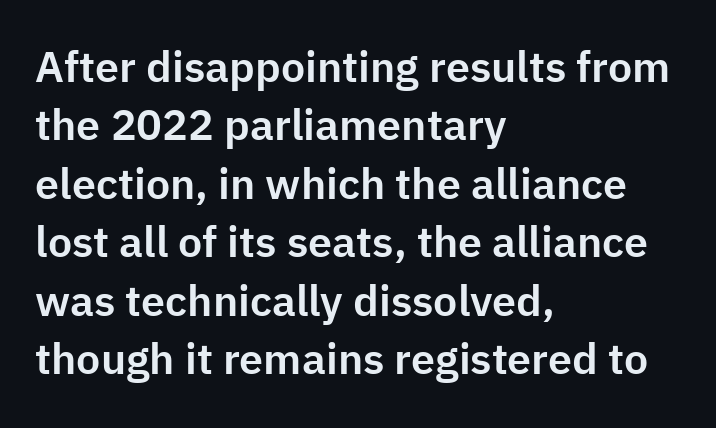
Does the type have serifs? No, each stem ends abruptly. This rendering uses left alignment, leaving the right contour irregular. Rule under the text: the space is simply empty. A typesetter would call this leading conventional body-copy spacing. Do the characters align in a grid? No, the font is proportional.
